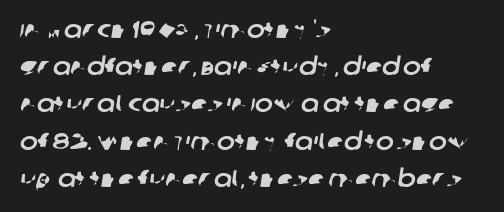
Q: Is the text underlined? A: No.
Q: How is the paragraph aligned? A: Left-aligned.
Q: Is the spacing between letters normal or unusually wide? A: Normal.
Q: Is the spacing between lines tight, normal or loose? A: Normal.
